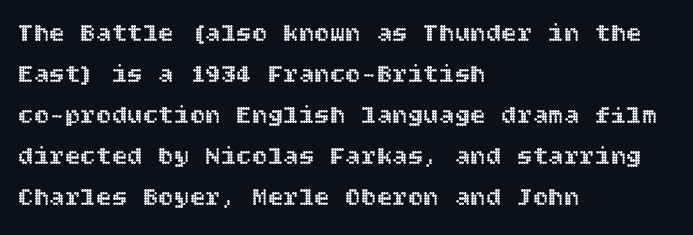
Descenders hang freely into open space. The font's upright variant was chosen for this text. Alignment: flush left. Leading: standard. The letterforms sit shoulder to shoulder at normal distance.
